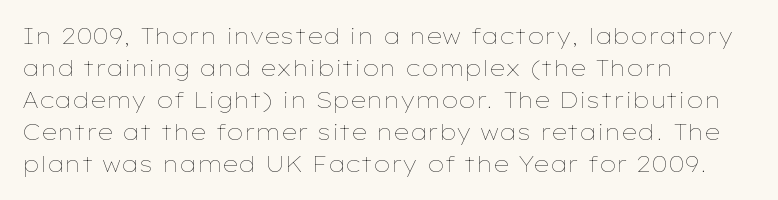
Q: Is the text bold? A: No.
Q: Is the text italic (slanted)? A: No, it is upright.
Q: Is the text underlined? A: No.
Q: How is the paragraph aligned? A: Left-aligned.
Q: Is the spacing between letters normal or unusually wide? A: Normal.
Q: Is the spacing between lines tight, normal or loose? A: Normal.
